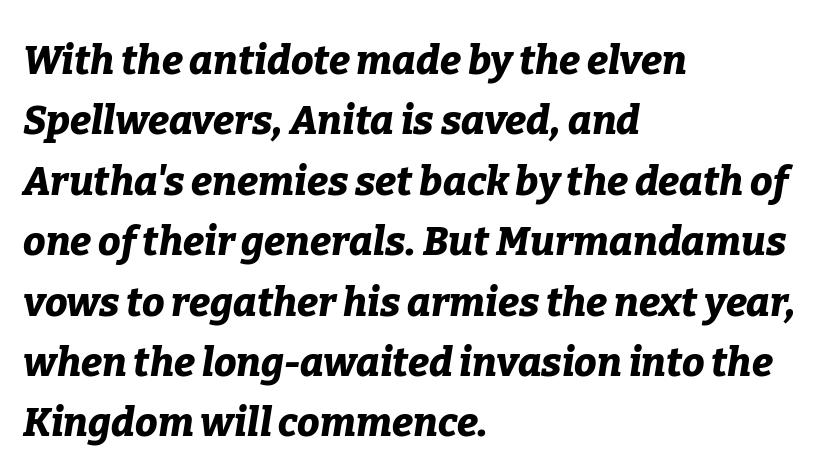
{"italic": "yes", "lean": "right", "slant_degrees": 9, "bold": "yes", "weight": "bold", "width": "normal", "stroke_contrast": "low", "x_height": "medium", "monospaced": "no", "underline": "no", "align": "left", "line_spacing": "normal", "line_spacing_ratio": 1.51, "letter_spacing": "normal", "letter_spacing_em": 0.0, "glyph_px": 40}
